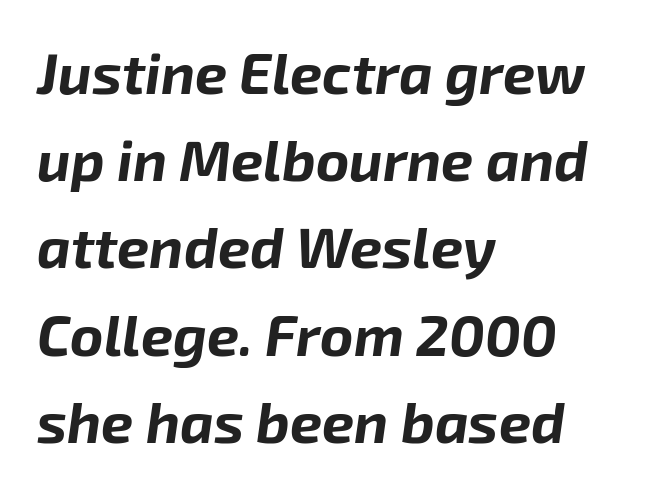
Does the leading feel generous? No, just average. Slanted lettering throughout. Descender tails drop into unmarked territory. The gaps between neighbouring characters are ordinary and unremarkable. Looks like regular typesetting: each glyph gets only the width it needs. This rendering uses left alignment, leaving the right contour irregular.
